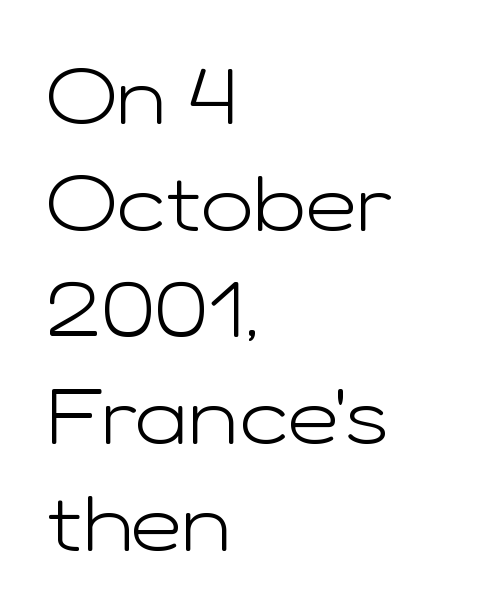
{"serif": "no", "italic": "no", "bold": "no", "weight": "light", "width": "wide", "stroke_contrast": "low", "x_height": "medium", "monospaced": "no", "underline": "no", "align": "left", "line_spacing": "normal", "line_spacing_ratio": 1.35, "letter_spacing": "normal", "letter_spacing_em": 0.0, "glyph_px": 79}
